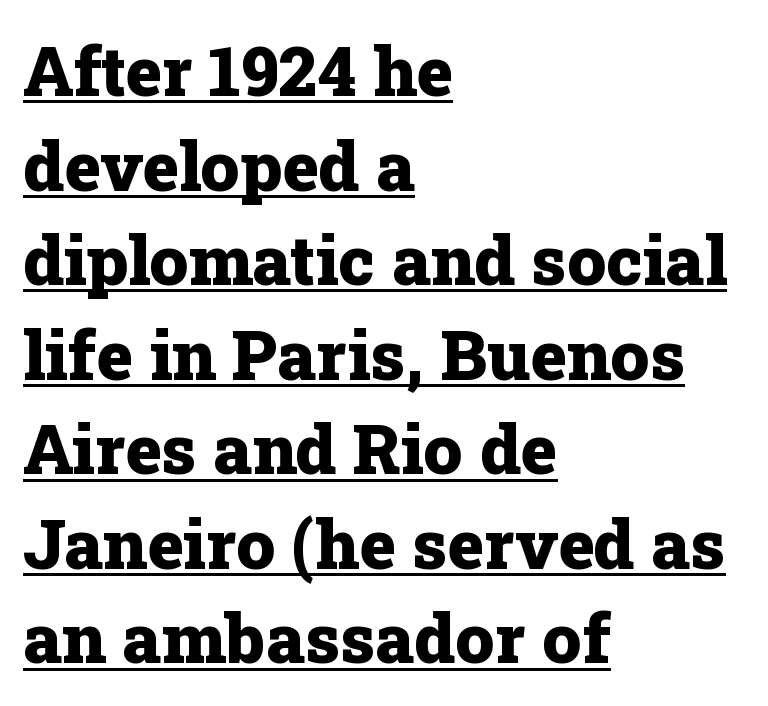
Unlike italic type, these characters show no tilt at all. The passage shown is typed in a proportional face where columns would drift. Small tapered or slab feet sit at the stroke ends, so this counts as serif. Like a heading marked for emphasis, these lines bear an underscore.
